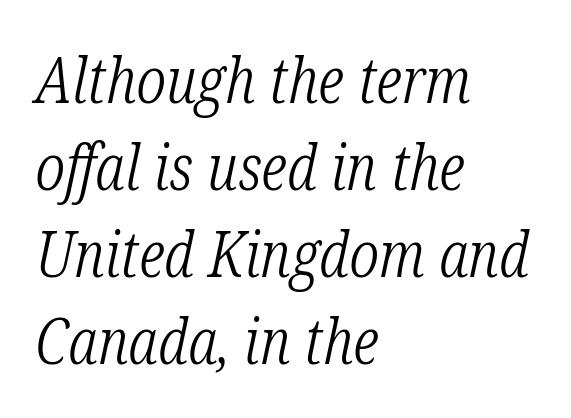
The image shows 63 px light, condensed serif type, italic (leaning right); set left-aligned, normal line spacing (1.38x), normal letter spacing, not underlined; low stroke contrast and a medium x-height.
